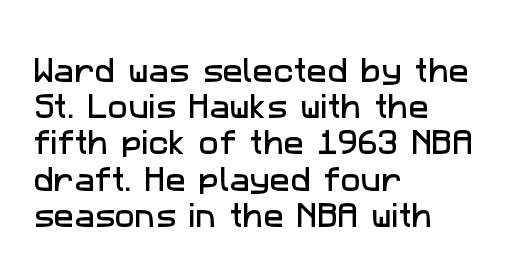
Q: Is the text underlined? A: No.
Q: How is the paragraph aligned? A: Left-aligned.
Q: Is the spacing between letters normal or unusually wide? A: Normal.
Q: Is the spacing between lines tight, normal or loose? A: Normal.
